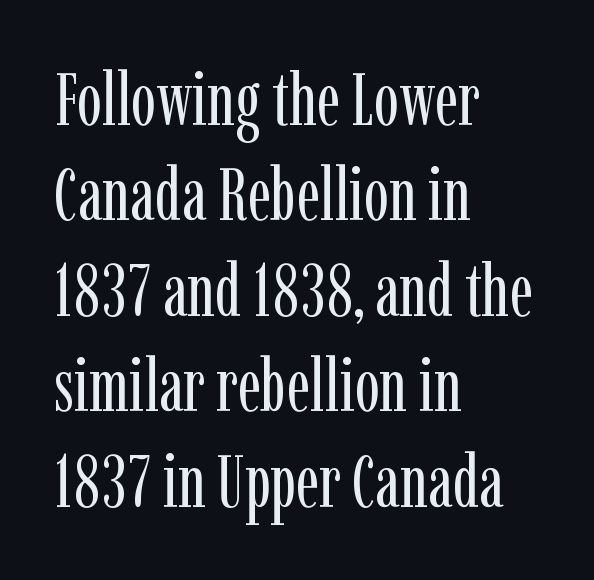
Note: serifs present on the glyphs. The compositor pushed each line to the left boundary. This block has exactly the height ordinary leading produces. Unbolded letterforms with no extra heft. Note the varied advance widths — an 'i' is clearly narrower than an 'm'.
